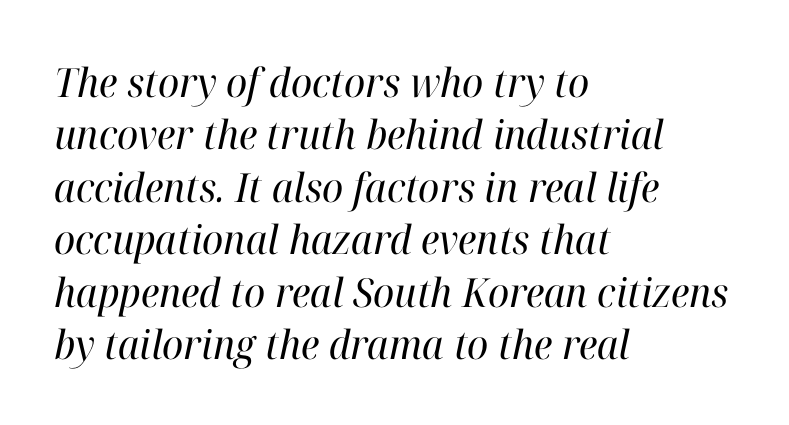
Tall strokes in this sample are angled rather than plumb. Does extra space separate the letters? No, they use regular spacing. The rendering anchors every line to the left-hand side. Weight class: somewhere from thin through regular. The strip under each line holds only bare page.
